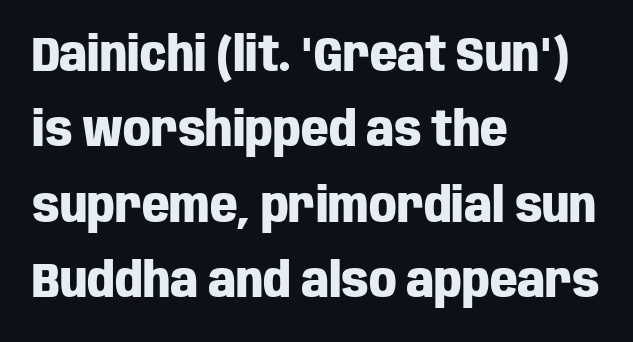
Q: Is the text bold? A: Yes.
Q: Is the text italic (slanted)? A: No, it is upright.
Q: Is the typeface a serif or a sans-serif typeface? A: Sans-serif.
Q: Is the text underlined? A: No.
Q: How is the paragraph aligned? A: Left-aligned.
Q: Is the spacing between letters normal or unusually wide? A: Normal.
Q: Is the spacing between lines tight, normal or loose? A: Normal.
Q: Width (condensed, normal, or wide)? A: Condensed.
Q: Stroke contrast? A: Low.
Q: x-height? A: Large.
Q: Monospaced? A: No.
